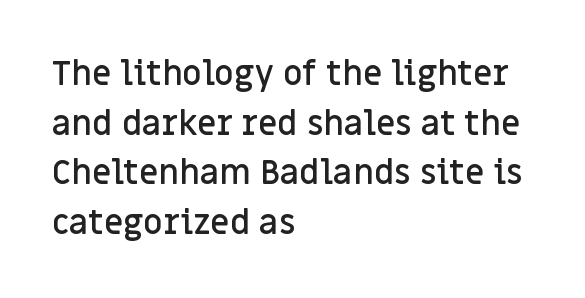
Q: Is the text bold? A: Semi-bold.
Q: Is the text italic (slanted)? A: No, it is upright.
Q: Is the typeface a serif or a sans-serif typeface? A: Sans-serif.
Q: Is the text underlined? A: No.
Q: How is the paragraph aligned? A: Left-aligned.
Q: Is the spacing between letters normal or unusually wide? A: Normal.
Q: Is the spacing between lines tight, normal or loose? A: Normal.
Q: Width (condensed, normal, or wide)? A: Normal.
Q: Stroke contrast? A: Low.
Q: x-height? A: Large.
Q: Monospaced? A: No.
